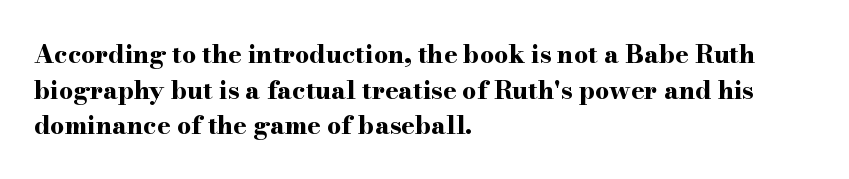
{"italic": "no", "bold": "yes", "underline": "no", "align": "left", "line_spacing": "normal", "line_spacing_ratio": 1.43, "letter_spacing": "normal", "letter_spacing_em": 0.0, "glyph_px": 25}
